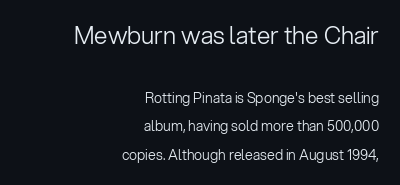
The image shows 24 px text type, upright; set right-aligned, loose line spacing (2.03x), normal letter spacing, not underlined; the first (top) block is 1.71x larger.
